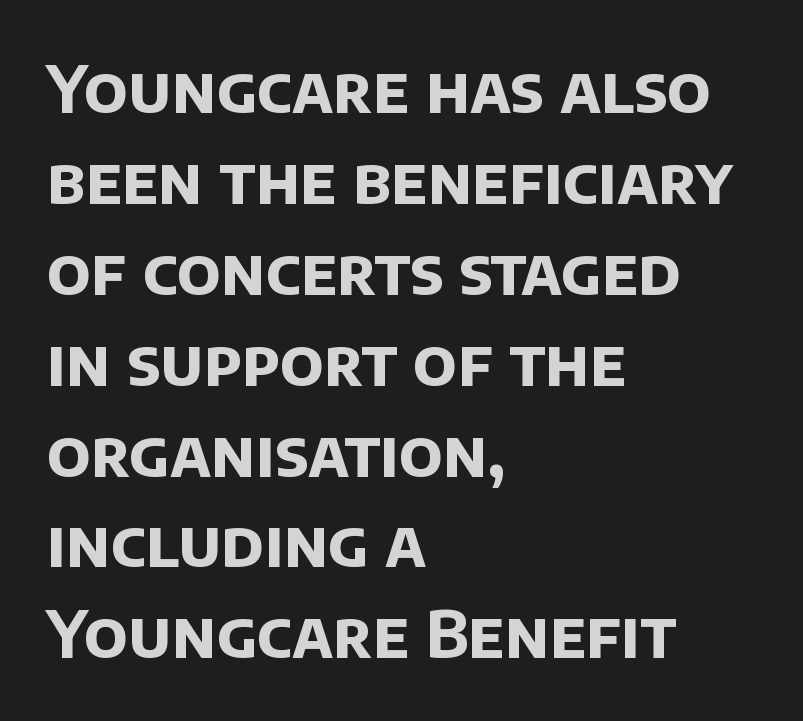
{"serif": "no", "bold": "yes", "weight": "bold", "width": "normal", "stroke_contrast": "low", "x_height": "large", "monospaced": "no", "underline": "no", "align": "left", "line_spacing": "normal", "line_spacing_ratio": 1.42, "letter_spacing": "normal", "letter_spacing_em": 0.0, "glyph_px": 64}
